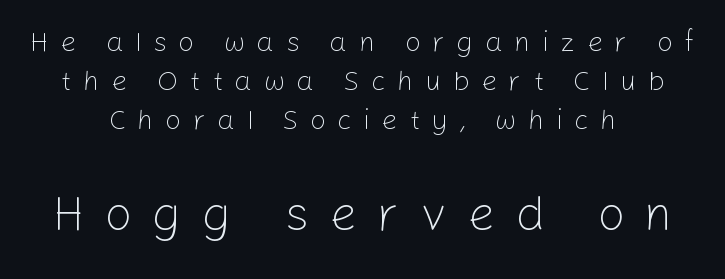
Q: Is the text bold? A: No.
Q: Is the text italic (slanted)? A: No, it is upright.
Q: Is the typeface a serif or a sans-serif typeface? A: Sans-serif.
Q: Is the text underlined? A: No.
Q: How is the paragraph aligned? A: Centered.
Q: Is the spacing between letters normal or unusually wide? A: Unusually wide.
Q: Is the spacing between lines tight, normal or loose? A: Normal.
Q: Which block of text is set in a larger size, the first (top) or the second (bottom)? A: The second (bottom) one.
Q: Width (condensed, normal, or wide)? A: Normal.
Q: Stroke contrast? A: Low.
Q: x-height? A: Medium.
Q: Monospaced? A: No.
